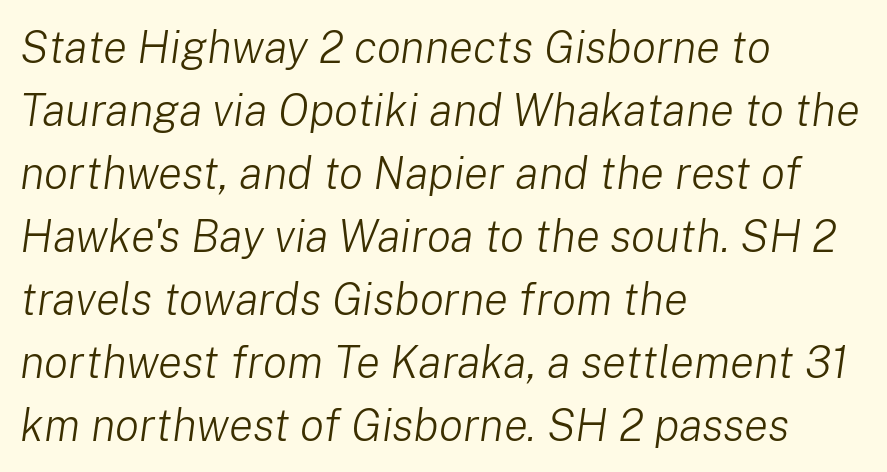
Q: Is the text bold? A: No.
Q: Is the text italic (slanted)? A: Yes, it leans right by about 8 degrees.
Q: Is the text underlined? A: No.
Q: How is the paragraph aligned? A: Left-aligned.
Q: Is the spacing between letters normal or unusually wide? A: Normal.
Q: Is the spacing between lines tight, normal or loose? A: Normal.
Q: Width (condensed, normal, or wide)? A: Normal.
Q: Stroke contrast? A: Low.
Q: x-height? A: Medium.
Q: Monospaced? A: No.
